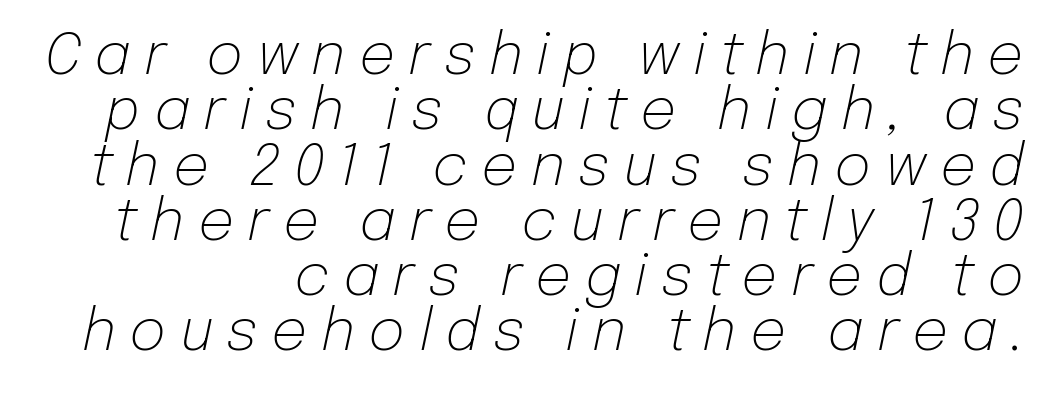
{"italic": "yes", "lean": "right", "slant_degrees": 12, "bold": "no", "weight": "light", "width": "normal", "stroke_contrast": "low", "x_height": "medium", "monospaced": "no", "underline": "no", "align": "right", "line_spacing": "tight", "line_spacing_ratio": 0.97, "letter_spacing": "wide", "letter_spacing_em": 0.23, "glyph_px": 57}
